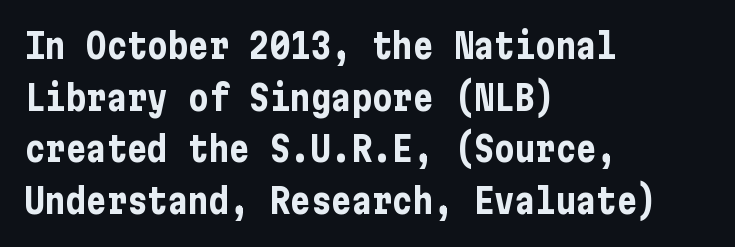
{"serif": "no", "italic": "no", "bold": "yes", "weight": "bold", "width": "condensed", "stroke_contrast": "low", "x_height": "medium", "underline": "no", "align": "left", "line_spacing": "normal", "line_spacing_ratio": 1.52, "letter_spacing": "normal", "letter_spacing_em": 0.0, "glyph_px": 34}
